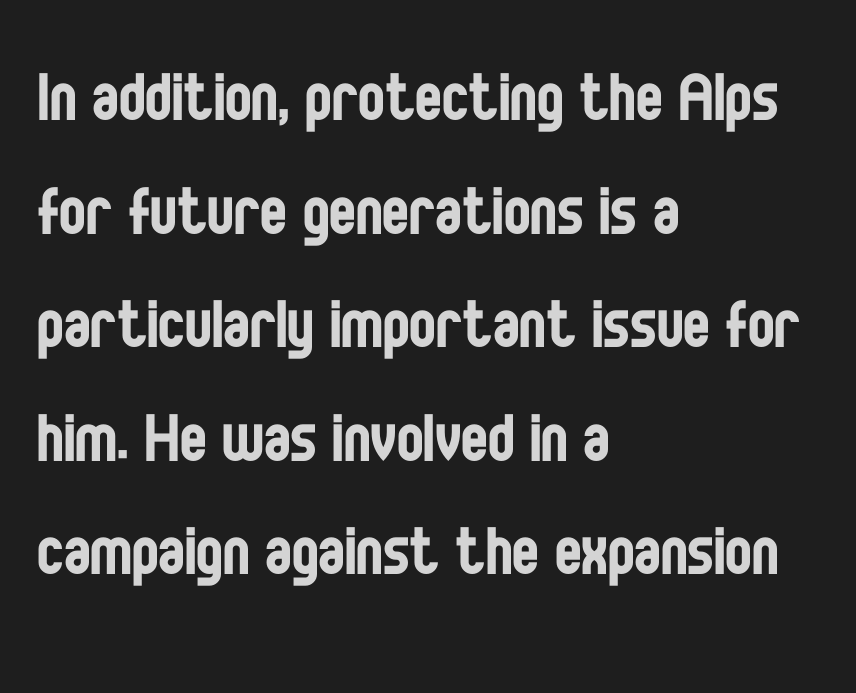
The image shows 80 px regular-weight, condensed sans-serif type, upright; set left-aligned, normal line spacing (1.42x), normal letter spacing, not underlined; low stroke contrast and a large x-height.
